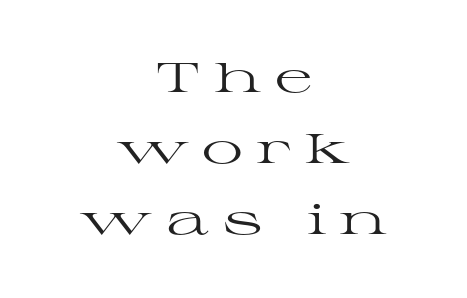
The image shows 41 px regular-weight, wide serif type, upright; set centered, line spacing 1.73x, unusually wide letter spacing (+0.32 em), not underlined; high stroke contrast and a medium x-height.
